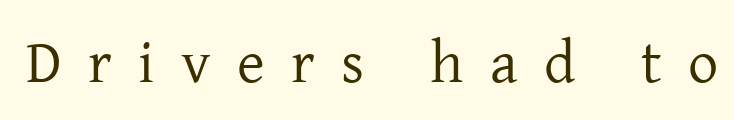
Q: Is the text bold? A: No.
Q: Is the text italic (slanted)? A: No, it is upright.
Q: Is the typeface a serif or a sans-serif typeface? A: Serif.
Q: Is the text underlined? A: No.
Q: Is the spacing between letters normal or unusually wide? A: Unusually wide.
Q: Width (condensed, normal, or wide)? A: Normal.
Q: Stroke contrast? A: Low.
Q: x-height? A: Medium.
Q: Monospaced? A: No.
